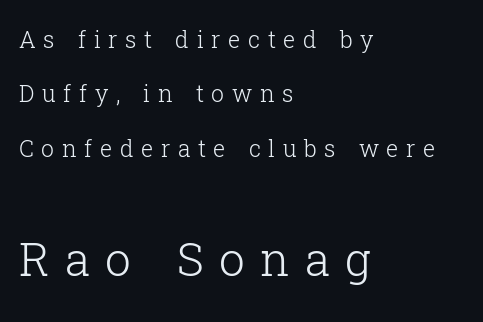
Q: Is the text bold? A: No.
Q: Is the text italic (slanted)? A: No, it is upright.
Q: Is the typeface a serif or a sans-serif typeface? A: Serif.
Q: Is the text underlined? A: No.
Q: How is the paragraph aligned? A: Left-aligned.
Q: Is the spacing between letters normal or unusually wide? A: Unusually wide.
Q: Is the spacing between lines tight, normal or loose? A: Loose.
Q: Which block of text is set in a larger size, the first (top) or the second (bottom)? A: The second (bottom) one.
Q: Width (condensed, normal, or wide)? A: Normal.
Q: Stroke contrast? A: Low.
Q: x-height? A: Medium.
Q: Monospaced? A: No.
